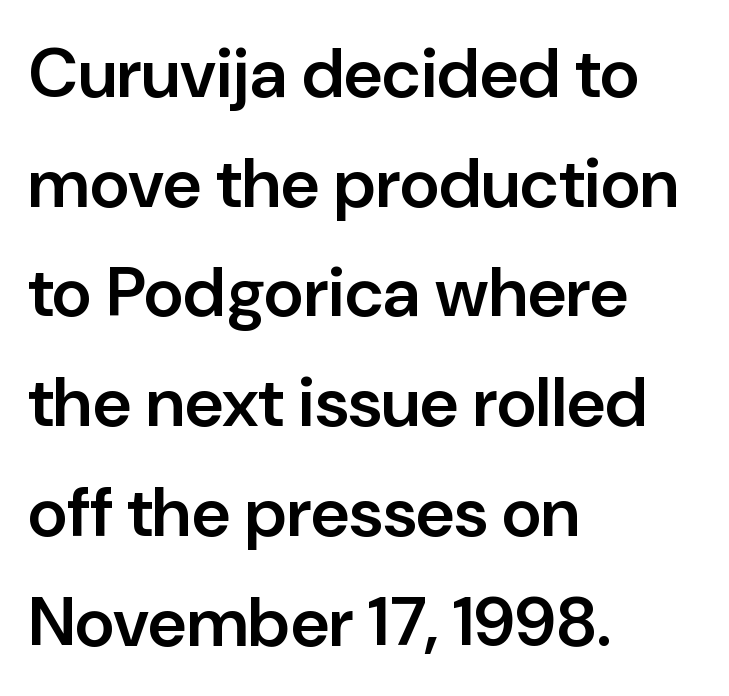
A student would call this left alignment; a typographer would say flush left, rag right. Interline gaps are of average width in this sample. The letters are semibold — heavier than regular but short of a full bold. Observe the ordinary spacing: letters are neighbours, not strangers. Each letter's strokes conclude bluntly, with no projecting serifs. This is roman type, the default non-slanted kind.
